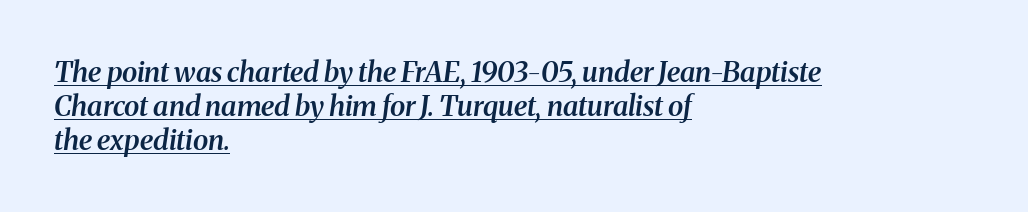
The image shows 28 px semibold serif type, italic (leaning right); set left-aligned, line spacing 1.21x, normal letter spacing, underlined; medium stroke contrast and a medium x-height.
